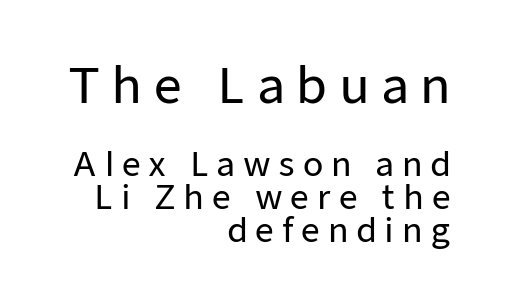
{"serif": "no", "italic": "no", "width": "normal", "stroke_contrast": "low", "x_height": "medium", "monospaced": "no", "underline": "no", "align": "right", "line_spacing": "tight", "line_spacing_ratio": 1.01, "letter_spacing": "wide", "letter_spacing_em": 0.23, "larger_block": "first", "size_ratio": 1.48, "glyph_px": 49}
